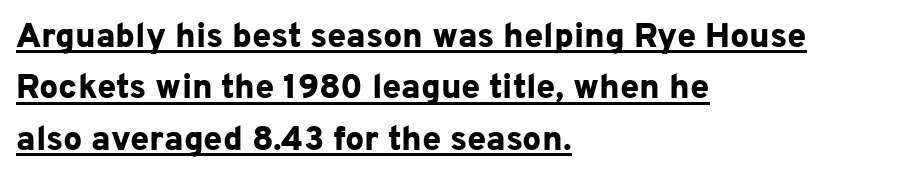
Q: Is the text bold? A: Yes.
Q: Is the text italic (slanted)? A: No, it is upright.
Q: Is the typeface a serif or a sans-serif typeface? A: Sans-serif.
Q: Is the text underlined? A: Yes.
Q: How is the paragraph aligned? A: Left-aligned.
Q: Is the spacing between letters normal or unusually wide? A: Normal.
Q: Is the spacing between lines tight, normal or loose? A: Normal.
Q: Width (condensed, normal, or wide)? A: Normal.
Q: Stroke contrast? A: Low.
Q: x-height? A: Medium.
Q: Monospaced? A: No.
